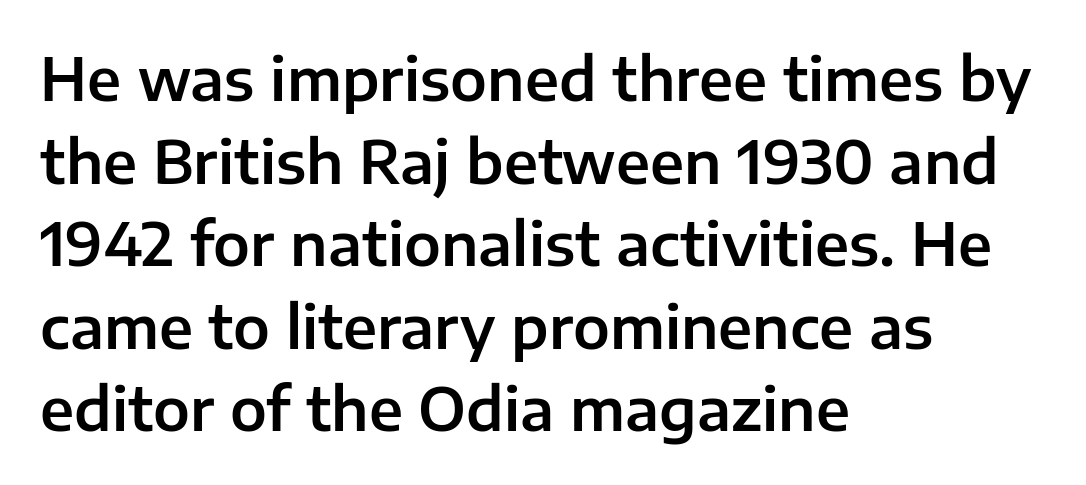
Q: Is the text italic (slanted)? A: No, it is upright.
Q: Is the typeface a serif or a sans-serif typeface? A: Sans-serif.
Q: Is the text underlined? A: No.
Q: How is the paragraph aligned? A: Left-aligned.
Q: Is the spacing between letters normal or unusually wide? A: Normal.
Q: Is the spacing between lines tight, normal or loose? A: Normal.
Q: Width (condensed, normal, or wide)? A: Normal.
Q: Stroke contrast? A: Low.
Q: x-height? A: Medium.
Q: Monospaced? A: No.
